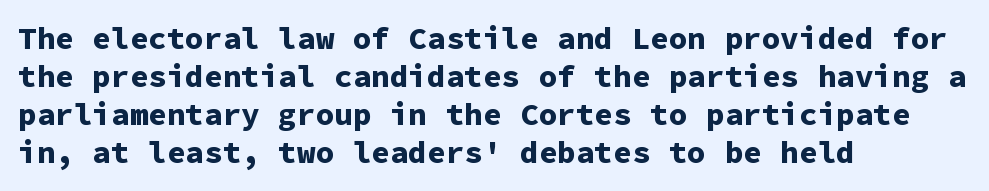
Caption: standard tracking, unaltered. The lines in this sample share a left origin and differ only in where they stop. Descenders hang freely into open space. Heft: maximum for text — a bold. The rendering shows plain stroke endings on the letterforms — a sans-serif design.
